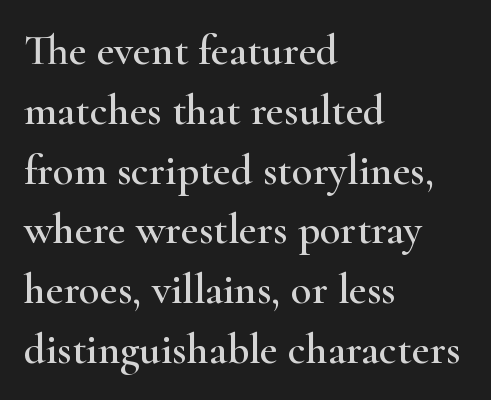
{"serif": "yes", "italic": "no", "width": "wide", "stroke_contrast": "high", "x_height": "small", "monospaced": "no", "underline": "no", "align": "left", "line_spacing": "normal", "line_spacing_ratio": 1.39, "letter_spacing": "normal", "letter_spacing_em": 0.0, "glyph_px": 43}
